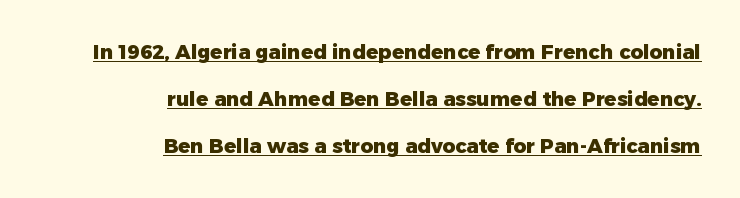
{"italic": "no", "bold": "yes", "underline": "yes", "align": "right", "line_spacing": "loose", "line_spacing_ratio": 2.35, "letter_spacing": "normal", "letter_spacing_em": 0.0, "glyph_px": 20}
